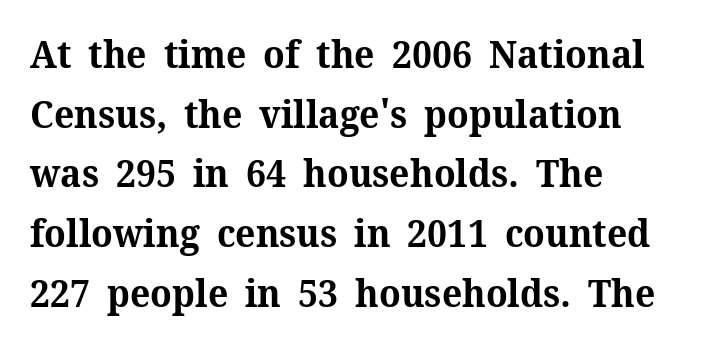
Q: Is the text bold? A: Yes.
Q: Is the text italic (slanted)? A: No, it is upright.
Q: Is the typeface a serif or a sans-serif typeface? A: Serif.
Q: Is the text underlined? A: No.
Q: How is the paragraph aligned? A: Left-aligned.
Q: Is the spacing between letters normal or unusually wide? A: Normal.
Q: Is the spacing between lines tight, normal or loose? A: Normal.
Q: Width (condensed, normal, or wide)? A: Normal.
Q: Stroke contrast? A: Medium.
Q: x-height? A: Medium.
Q: Monospaced? A: No.
